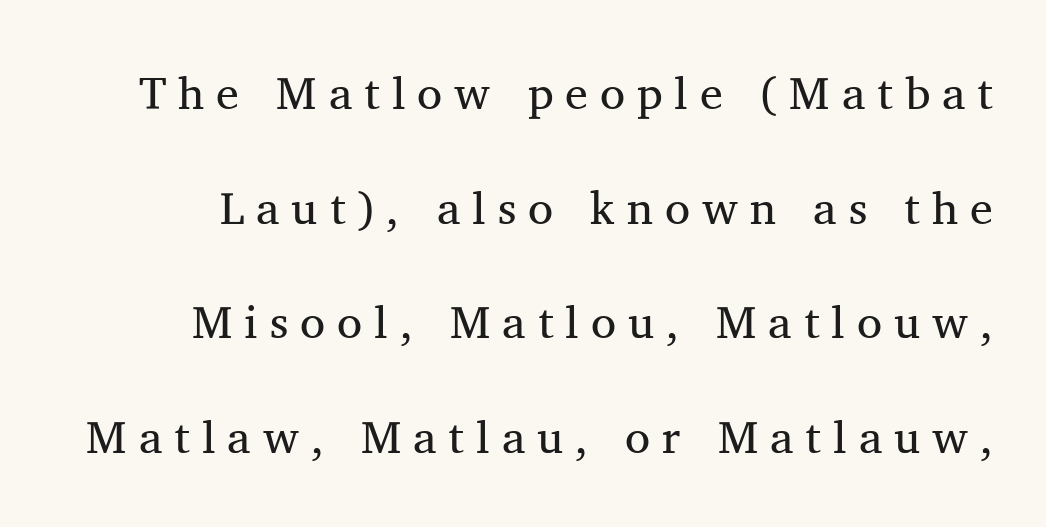
Q: Is the text bold? A: No.
Q: Is the text italic (slanted)? A: No, it is upright.
Q: Is the typeface a serif or a sans-serif typeface? A: Serif.
Q: Is the text underlined? A: No.
Q: Is the spacing between letters normal or unusually wide? A: Unusually wide.
Q: Is the spacing between lines tight, normal or loose? A: Loose.
Q: Width (condensed, normal, or wide)? A: Normal.
Q: Stroke contrast? A: Medium.
Q: x-height? A: Medium.
Q: Monospaced? A: No.
